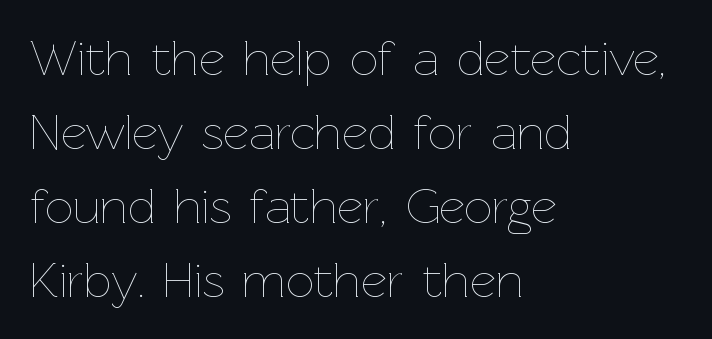
The image shows 50 px thin type, upright; set left-aligned, normal line spacing (1.48x), normal letter spacing, not underlined; low stroke contrast and a medium x-height.
